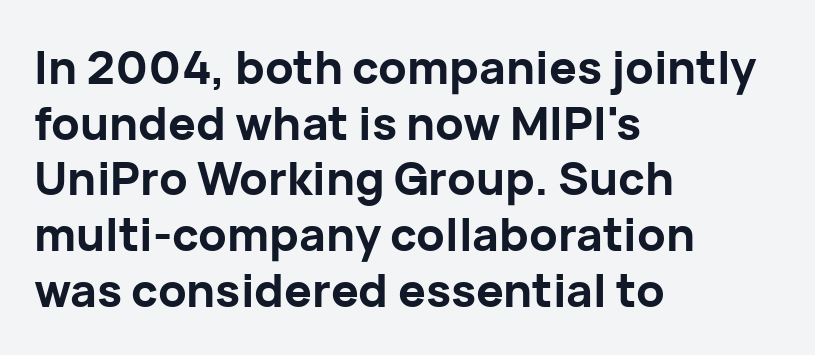
Q: Is the text bold? A: Yes.
Q: Is the text italic (slanted)? A: No, it is upright.
Q: Is the typeface a serif or a sans-serif typeface? A: Sans-serif.
Q: Is the text underlined? A: No.
Q: How is the paragraph aligned? A: Left-aligned.
Q: Is the spacing between letters normal or unusually wide? A: Normal.
Q: Width (condensed, normal, or wide)? A: Normal.
Q: Stroke contrast? A: Low.
Q: x-height? A: Medium.
Q: Monospaced? A: No.
